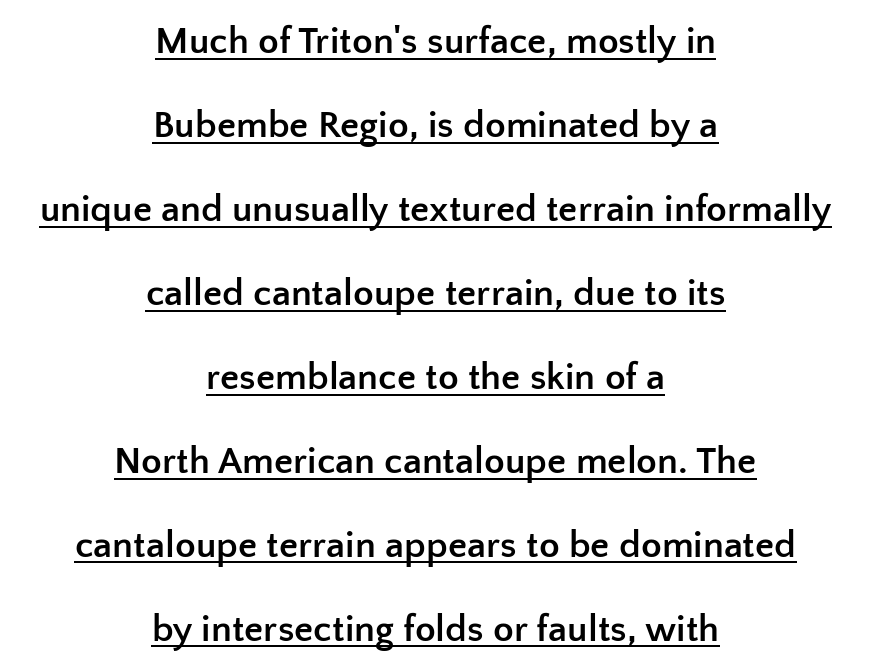
Q: Is the text bold? A: Yes.
Q: Is the text italic (slanted)? A: No, it is upright.
Q: Is the typeface a serif or a sans-serif typeface? A: Sans-serif.
Q: Is the text underlined? A: Yes.
Q: How is the paragraph aligned? A: Centered.
Q: Is the spacing between letters normal or unusually wide? A: Normal.
Q: Is the spacing between lines tight, normal or loose? A: Loose.
Q: Width (condensed, normal, or wide)? A: Normal.
Q: Stroke contrast? A: Low.
Q: x-height? A: Medium.
Q: Monospaced? A: No.
